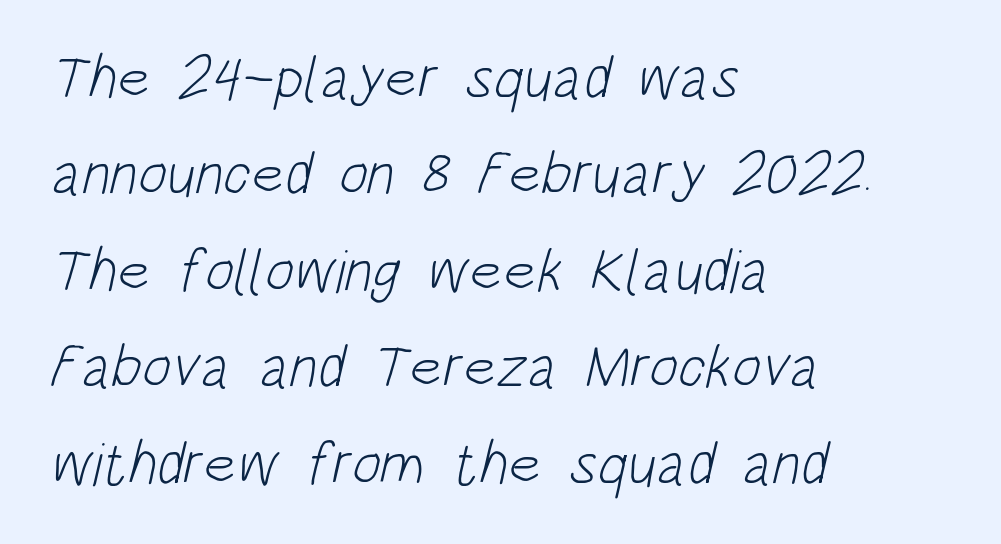
{"serif": "no", "bold": "no", "weight": "light", "width": "condensed", "stroke_contrast": "low", "x_height": "large", "monospaced": "no", "underline": "no", "align": "left", "line_spacing": "normal", "line_spacing_ratio": 1.58, "letter_spacing": "normal", "letter_spacing_em": 0.0, "glyph_px": 61}
